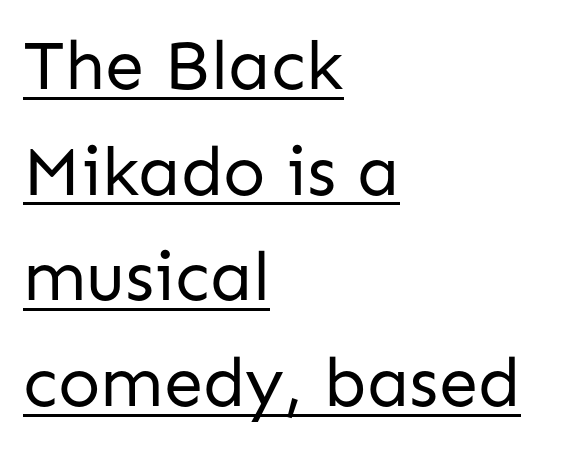
The image shows 70 px regular-weight sans-serif type, upright; set left-aligned, normal line spacing (1.51x), normal letter spacing, underlined; low stroke contrast and a medium x-height.
